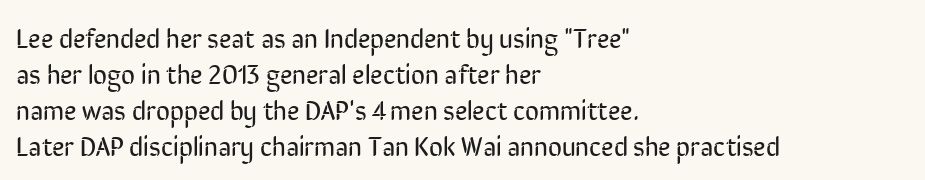
Q: Is the text bold? A: No.
Q: Is the text italic (slanted)? A: No, it is upright.
Q: Is the text underlined? A: No.
Q: How is the paragraph aligned? A: Left-aligned.
Q: Is the spacing between letters normal or unusually wide? A: Normal.
Q: Is the spacing between lines tight, normal or loose? A: Normal.
